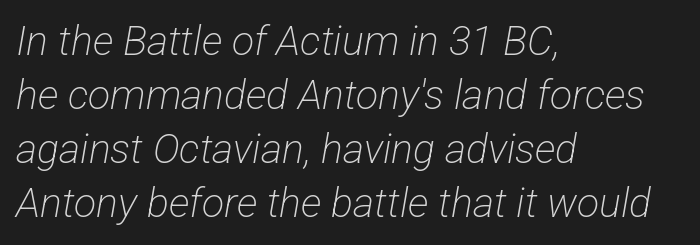
The image shows 41 px light, condensed sans-serif type; set left-aligned, normal line spacing (1.32x), normal letter spacing, not underlined; low stroke contrast and a medium x-height.
